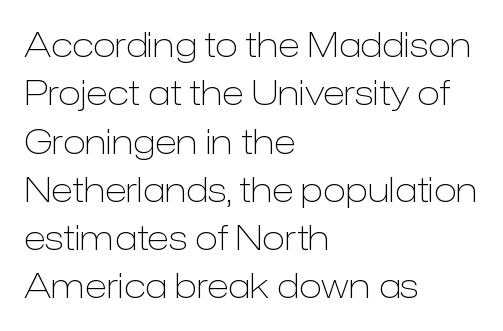
The letters advance in unequal steps, a hallmark of proportional type. Nope, no serifs anywhere on these letters. The letters sit at their default tracking, neither squeezed nor spread. Visually the block forms a straight wall on the left and a jagged coastline on the right. No italicization has been applied; the sample stays upright.
